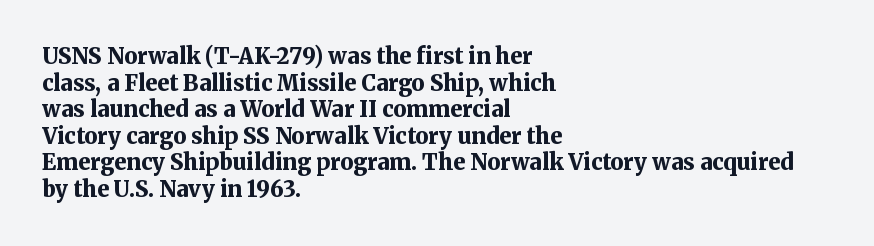
The image shows 22 px bold type, upright; set left-aligned, line spacing 1.21x, normal letter spacing, not underlined.
